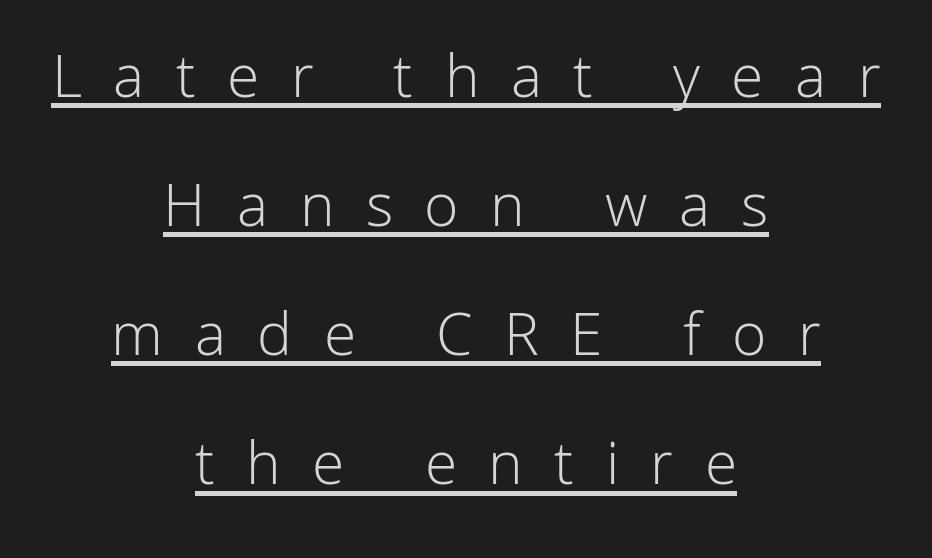
Q: Is the text bold? A: No.
Q: Is the text italic (slanted)? A: No, it is upright.
Q: Is the typeface a serif or a sans-serif typeface? A: Sans-serif.
Q: Is the text underlined? A: Yes.
Q: How is the paragraph aligned? A: Centered.
Q: Is the spacing between letters normal or unusually wide? A: Unusually wide.
Q: Is the spacing between lines tight, normal or loose? A: Loose.
Q: Width (condensed, normal, or wide)? A: Normal.
Q: Stroke contrast? A: Low.
Q: x-height? A: Medium.
Q: Monospaced? A: No.
